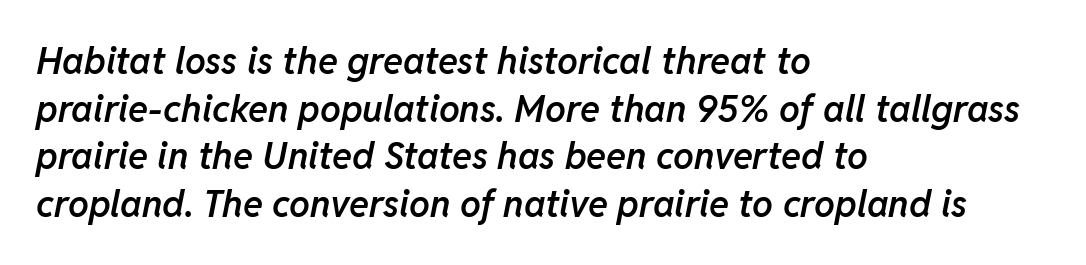
{"italic": "yes", "lean": "right", "slant_degrees": 11, "bold": "semi", "weight": "semibold", "width": "normal", "stroke_contrast": "low", "x_height": "medium", "monospaced": "no", "underline": "no", "align": "left", "line_spacing": "normal", "line_spacing_ratio": 1.29, "letter_spacing": "normal", "letter_spacing_em": 0.0, "glyph_px": 37}
